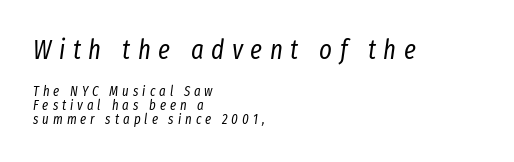
{"italic": "yes", "lean": "right", "slant_degrees": 8, "bold": "no", "underline": "no", "align": "left", "line_spacing": "tight", "line_spacing_ratio": 1.01, "letter_spacing": "wide", "letter_spacing_em": 0.28, "larger_block": "first", "size_ratio": 1.93, "glyph_px": 27}
